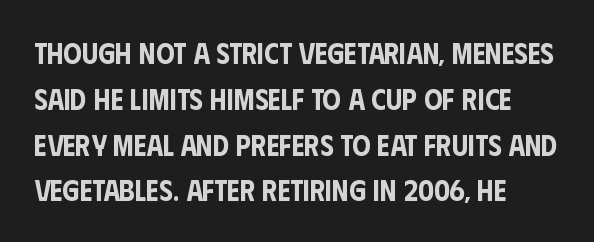
{"serif": "no", "italic": "no", "width": "condensed", "stroke_contrast": "low", "x_height": "large", "monospaced": "no", "underline": "no", "align": "left", "line_spacing": "normal", "line_spacing_ratio": 1.58, "letter_spacing": "normal", "letter_spacing_em": 0.0, "glyph_px": 29}
